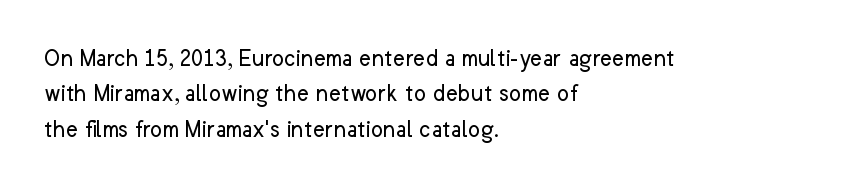
Vertically, the passage feels balanced, rows spaced as you'd expect. No italicization has been applied; the sample stays upright. A bare baseline throughout the passage. Think standard paragraph weight, or any step lighter than that.
